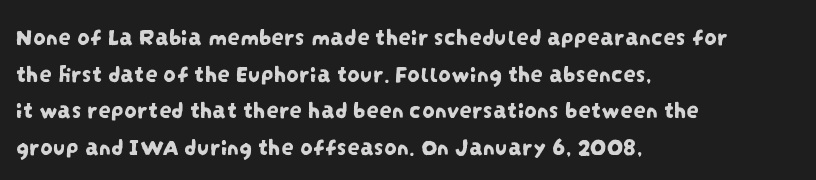
{"underline": "no", "align": "left", "line_spacing": "normal", "line_spacing_ratio": 1.47, "letter_spacing": "normal", "letter_spacing_em": 0.0, "glyph_px": 25}
